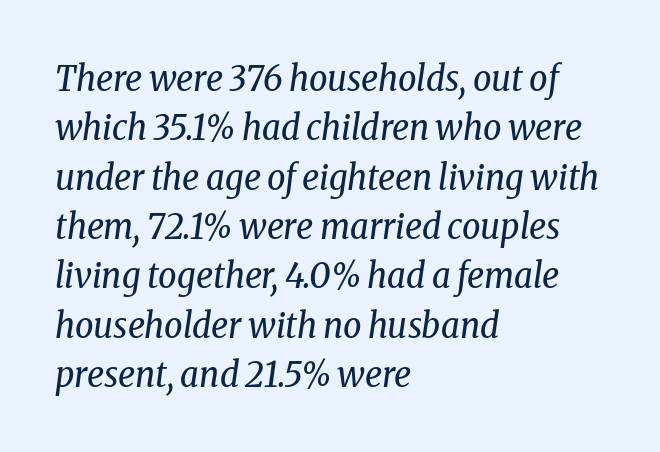
A light-to-regular cut is what we see here. The face used here has a pronounced slope to its letters. Words appear dense and cohesive because spacing is normal. Think of a printed novel: that variable character pitch is what you see here. The letters carry serifs — small finishing strokes at the ends of their stems. Casual observation: everything's shoved over to the left.
